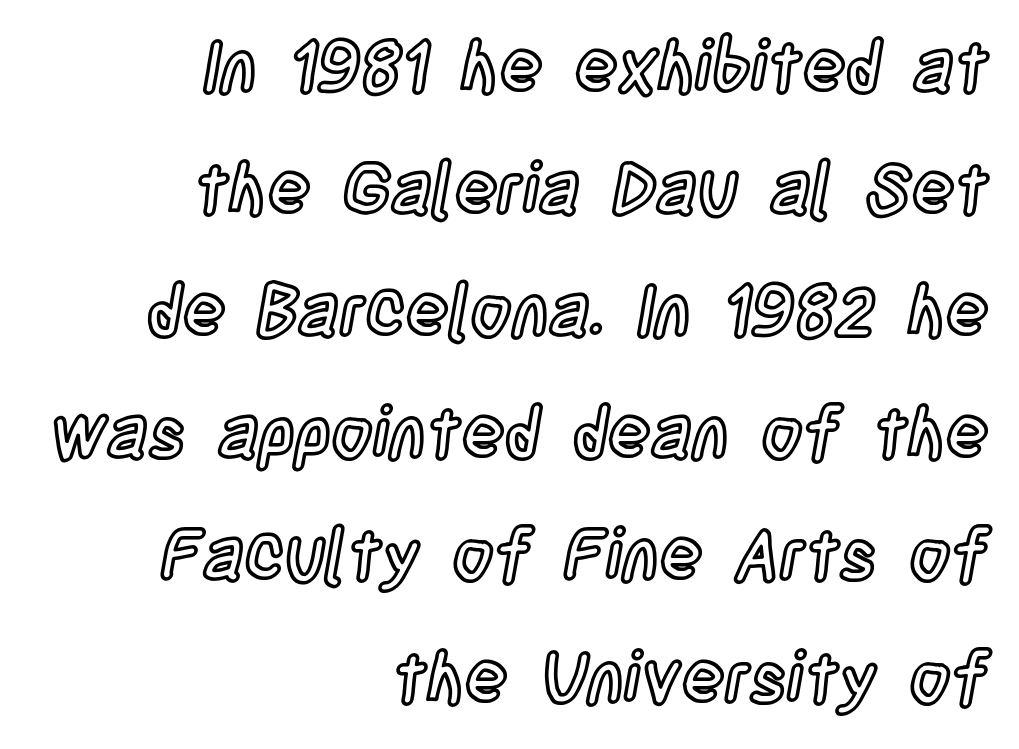
Q: Is the text italic (slanted)? A: Yes.
Q: Is the text underlined? A: No.
Q: How is the paragraph aligned? A: Right-aligned.
Q: Is the spacing between letters normal or unusually wide? A: Normal.
Q: Width (condensed, normal, or wide)? A: Condensed.
Q: x-height? A: Large.
Q: Monospaced? A: No.
